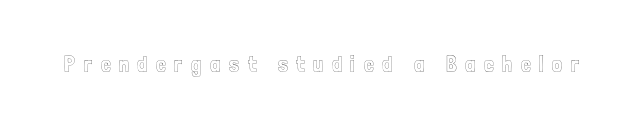
{"italic": "no", "underline": "no", "letter_spacing": "wide", "letter_spacing_em": 0.39, "glyph_px": 22}
